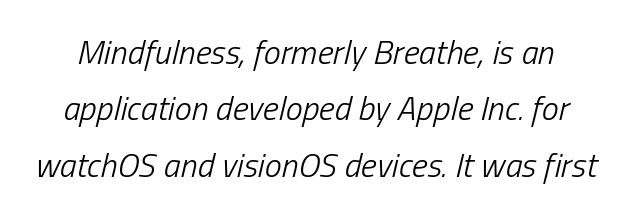
Plain, unruled lines of type. Observe the lean: these are italic letterforms. The letters advance in unequal steps, a hallmark of proportional type. There is no visible air inserted between adjacent glyphs.
